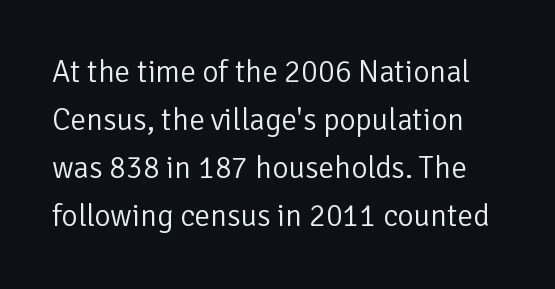
Q: Is the text bold? A: No.
Q: Is the text italic (slanted)? A: No, it is upright.
Q: Is the typeface a serif or a sans-serif typeface? A: Sans-serif.
Q: Is the text underlined? A: No.
Q: Is the spacing between letters normal or unusually wide? A: Normal.
Q: Is the spacing between lines tight, normal or loose? A: Normal.
Q: Width (condensed, normal, or wide)? A: Normal.
Q: Stroke contrast? A: Low.
Q: x-height? A: Medium.
Q: Monospaced? A: No.
